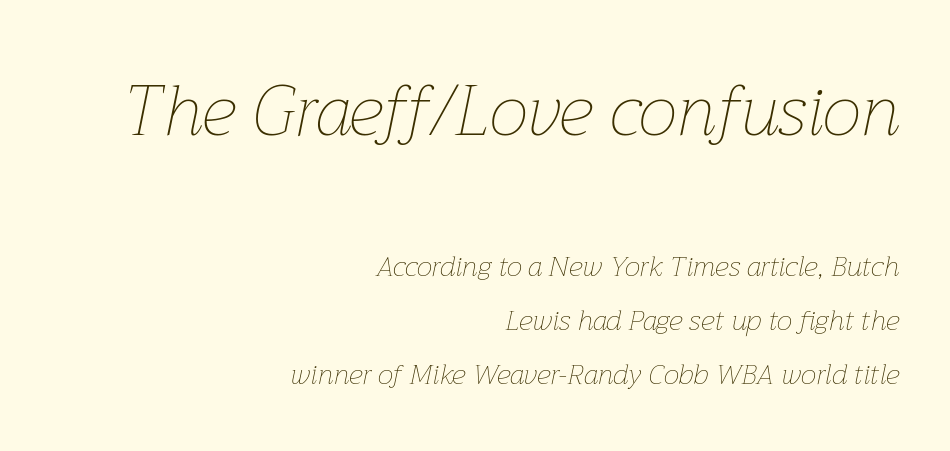
The cut favours lightness, reaching ordinary text weight at its darkest. Is this a fixed-width face? No — the glyphs have proportional, varying widths. Underlining? Definitely not there. This sample trades compactness for vertical openness between lines. The designer gave the opening block more size than the closing block. The face used here has a pronounced slope to its letters.
